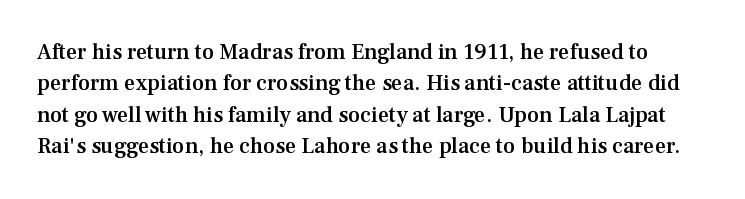
The letterforms sit shoulder to shoulder at normal distance. Descenders are the only things crossing below the line. Posture: upright roman. Firm but not heavy-handed strokes: this text is semibold.
